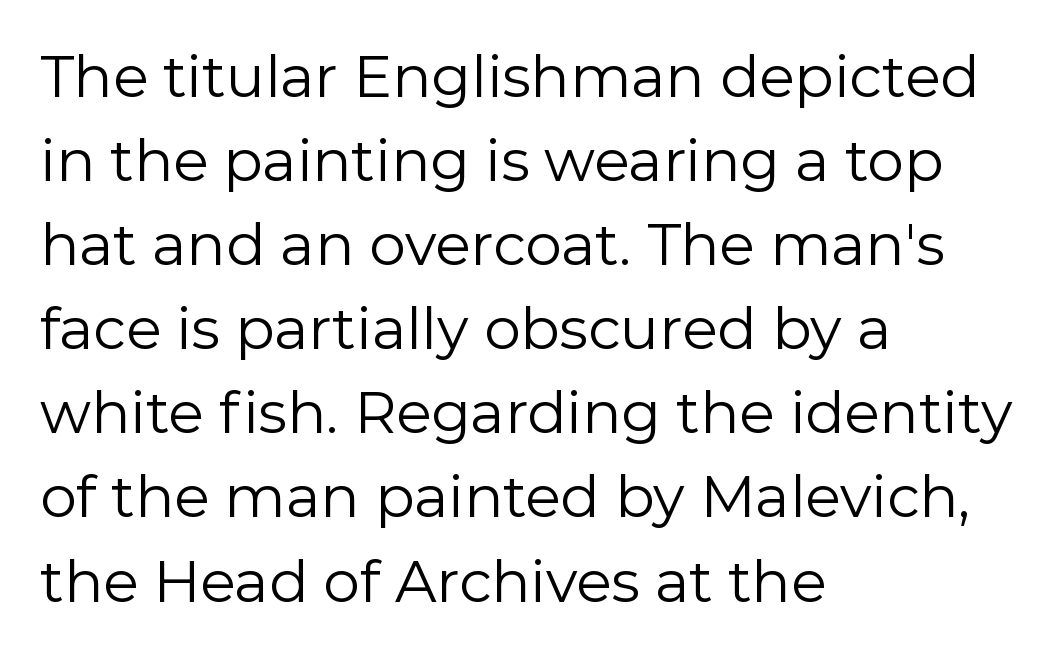
The image shows 58 px regular-weight sans-serif type, upright; set left-aligned, normal line spacing (1.45x), normal letter spacing, not underlined; a medium x-height.
